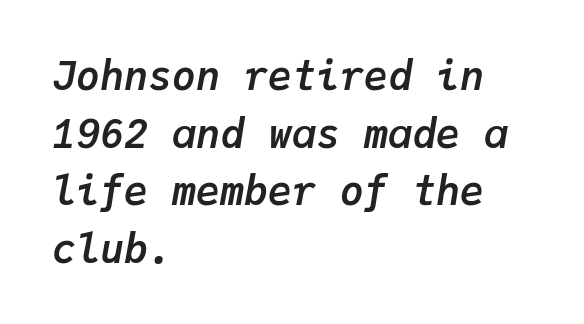
Q: Is the text bold? A: Yes.
Q: Is the text italic (slanted)? A: Yes, it leans right by about 9 degrees.
Q: Is the text underlined? A: No.
Q: How is the paragraph aligned? A: Left-aligned.
Q: Is the spacing between letters normal or unusually wide? A: Normal.
Q: Is the spacing between lines tight, normal or loose? A: Normal.
Q: Width (condensed, normal, or wide)? A: Normal.
Q: Stroke contrast? A: Low.
Q: x-height? A: Medium.
Q: Monospaced? A: Yes.
